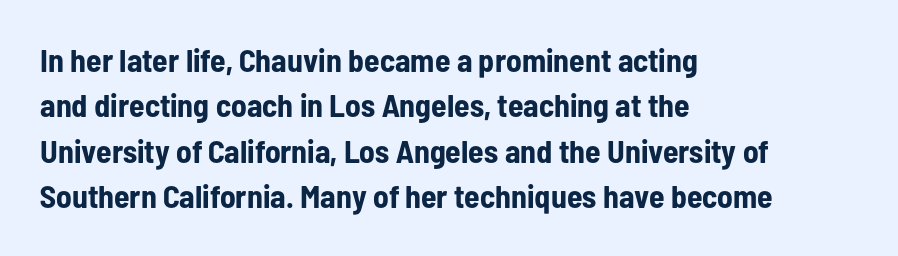
The image shows 32 px bold, condensed sans-serif type, upright; set left-aligned, normal line spacing (1.42x), normal letter spacing, not underlined; low stroke contrast and a medium x-height.
